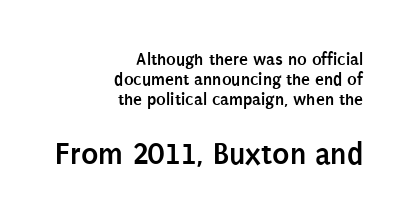
{"serif": "no", "italic": "no", "bold": "yes", "weight": "semibold", "width": "condensed", "stroke_contrast": "low", "x_height": "large", "monospaced": "no", "underline": "no", "align": "right", "line_spacing": "tight", "line_spacing_ratio": 1.11, "letter_spacing": "normal", "letter_spacing_em": 0.0, "larger_block": "second", "size_ratio": 1.78, "glyph_px": 32}
